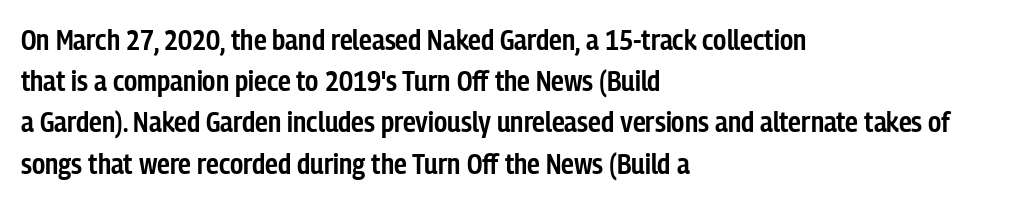
Is this a fixed-width face? No — the glyphs have proportional, varying widths. Horizontal alignment here is leftward, the default for most running prose. Underlining? Definitely not there. Default kerning and tracking; the words read as compact shapes. Does the leading feel generous? No, just average. Look at the bottom of the vertical strokes: they stop flat, with no serifs.
